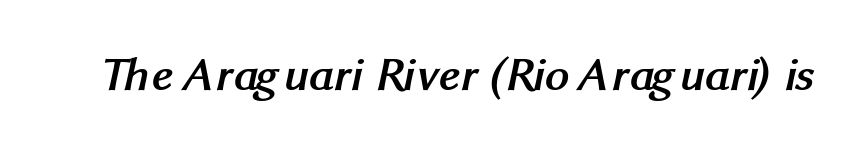
The image shows 48 px semibold sans-serif type; set normal letter spacing, not underlined; medium stroke contrast and a medium x-height.
